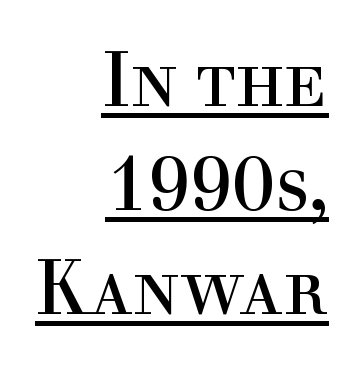
Interline gaps are of average width in this sample. Character widths vary here, with narrow letters taking less room than wide ones. Every word sits above its own underline. A light-to-regular cut is what we see here.
